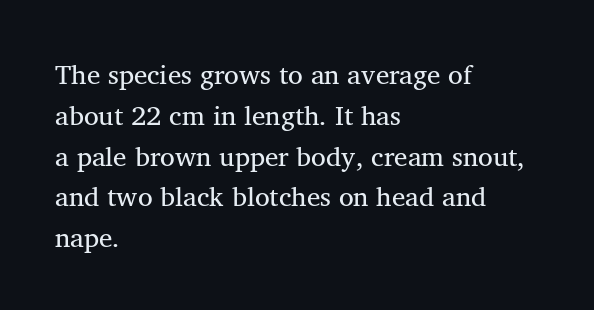
Q: Is the text bold? A: No.
Q: Is the text italic (slanted)? A: No, it is upright.
Q: Is the text underlined? A: No.
Q: How is the paragraph aligned? A: Left-aligned.
Q: Is the spacing between letters normal or unusually wide? A: Normal.
Q: Is the spacing between lines tight, normal or loose? A: Normal.
